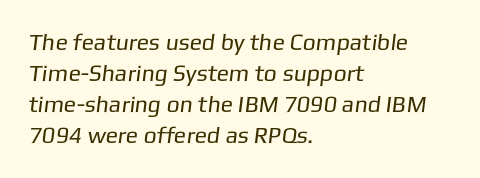
The image shows 23 px text type; set left-aligned, normal line spacing (1.35x), normal letter spacing, not underlined.
